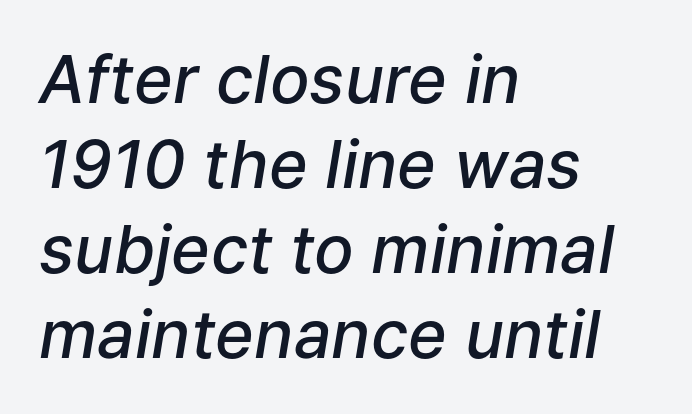
Q: Is the text bold? A: Semi-bold.
Q: Is the text italic (slanted)? A: Yes, it leans right by about 9 degrees.
Q: Is the text underlined? A: No.
Q: How is the paragraph aligned? A: Left-aligned.
Q: Is the spacing between letters normal or unusually wide? A: Normal.
Q: Is the spacing between lines tight, normal or loose? A: Normal.
Q: Width (condensed, normal, or wide)? A: Normal.
Q: Stroke contrast? A: Low.
Q: x-height? A: Medium.
Q: Monospaced? A: No.
